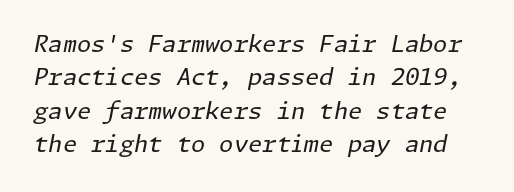
The image shows 23 px text type, italic (leaning right); set normal line spacing (1.45x), normal letter spacing, not underlined.
